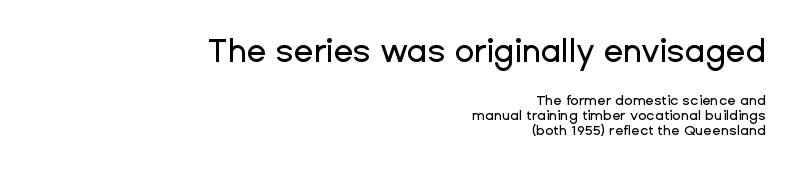
{"serif": "no", "italic": "no", "width": "normal", "stroke_contrast": "low", "x_height": "medium", "monospaced": "no", "underline": "no", "align": "right", "line_spacing": "tight", "line_spacing_ratio": 1.05, "letter_spacing": "normal", "letter_spacing_em": 0.0, "larger_block": "first", "size_ratio": 2.29, "glyph_px": 32}
